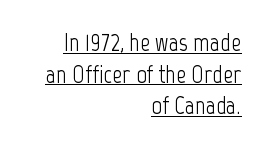
The image shows 25 px text type, upright; set right-aligned, normal line spacing (1.27x), normal letter spacing, underlined.
